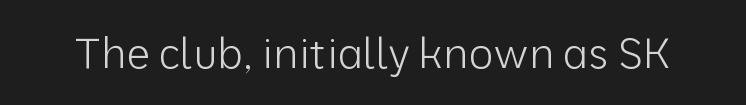
The image shows 42 px light sans-serif type, upright; set normal letter spacing, not underlined; low stroke contrast and a medium x-height.
